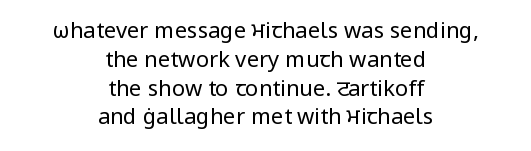
Q: Is the text bold? A: No.
Q: Is the text italic (slanted)? A: No, it is upright.
Q: Is the text underlined? A: No.
Q: How is the paragraph aligned? A: Centered.
Q: Is the spacing between letters normal or unusually wide? A: Normal.
Q: Is the spacing between lines tight, normal or loose? A: Normal.
